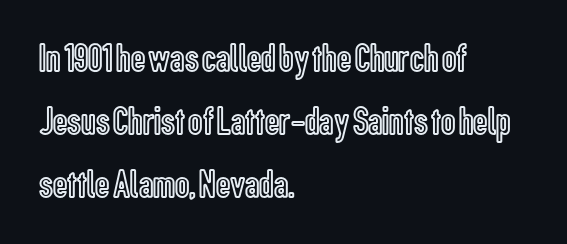
Q: Is the text italic (slanted)? A: No, it is upright.
Q: Is the text underlined? A: No.
Q: How is the paragraph aligned? A: Left-aligned.
Q: Is the spacing between letters normal or unusually wide? A: Normal.
Q: Is the spacing between lines tight, normal or loose? A: Normal.
Q: Width (condensed, normal, or wide)? A: Condensed.
Q: x-height? A: Medium.
Q: Monospaced? A: No.
